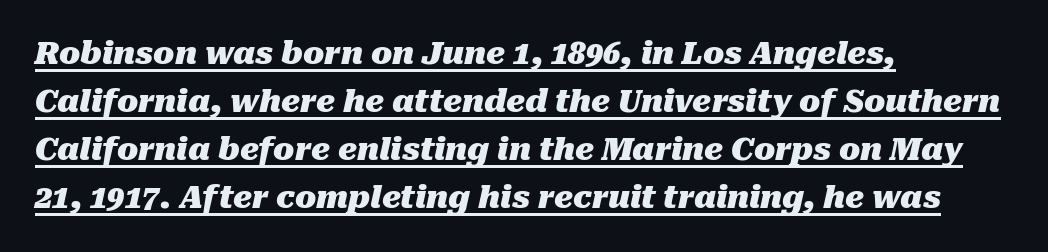
The image shows 31 px heavy type, italic (leaning right); set left-aligned, normal line spacing (1.55x), normal letter spacing, underlined; medium stroke contrast and a medium x-height.
